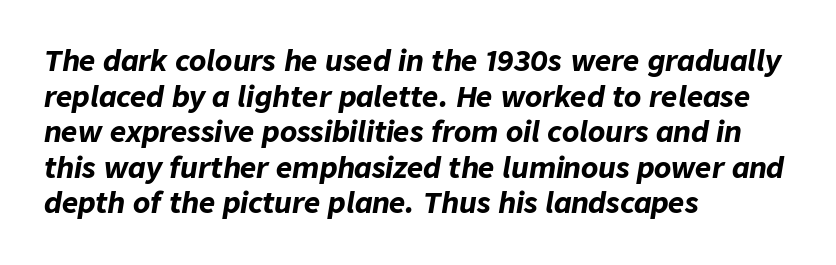
{"italic": "yes", "lean": "right", "slant_degrees": 9, "bold": "yes", "weight": "bold", "width": "normal", "stroke_contrast": "low", "x_height": "medium", "monospaced": "no", "underline": "no", "align": "left", "line_spacing": "normal", "line_spacing_ratio": 1.27, "letter_spacing": "normal", "letter_spacing_em": 0.0, "glyph_px": 28}
